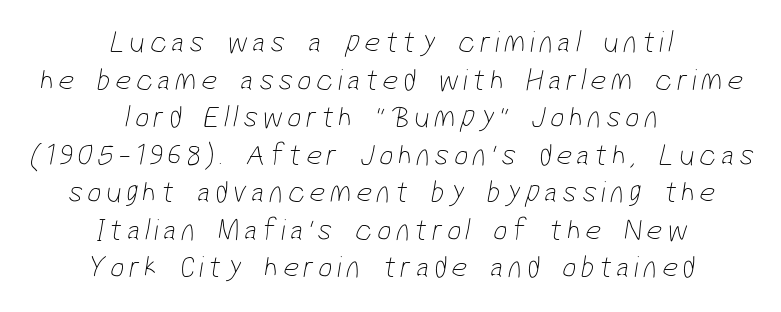
The strip under each line holds only bare page. Here the designer chose a conventional face with non-uniform glyph widths. Caption: multi-line text, centered on the measure. Counters stay open thanks to moderate or lighter strokes. In terms of letterform style, serifs are entirely absent.
